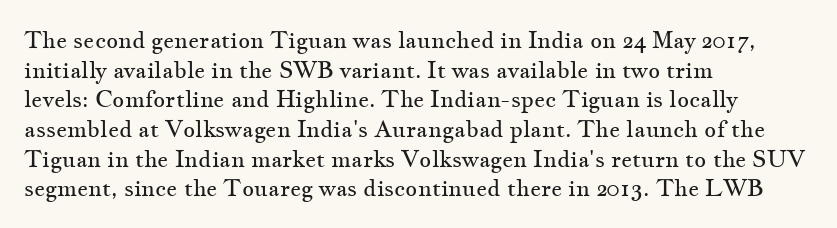
The lines sit at an ordinary, default distance from one another. The rag falls on the right side of this text block. The characters are drawn with everyday or finer stroke widths. Descender tails drop into unmarked territory.
